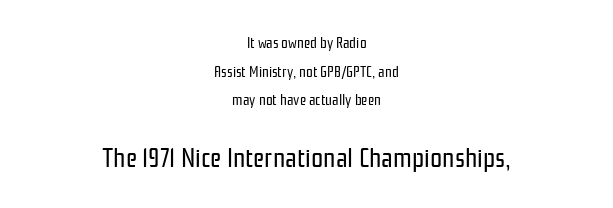
The image shows 27 px text type, upright; set centered, loose line spacing (1.91x), normal letter spacing, not underlined; the second (bottom) block is 1.8x larger.
